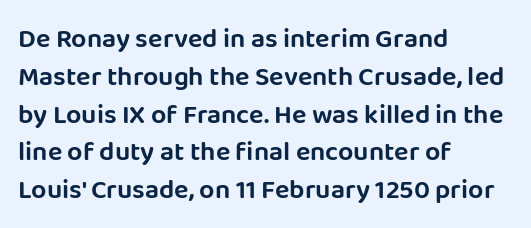
The image shows 27 px text type, upright; set left-aligned, normal line spacing (1.4x), normal letter spacing, not underlined.
